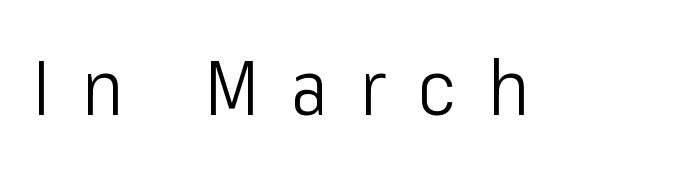
Q: Is the text bold? A: No.
Q: Is the text italic (slanted)? A: No, it is upright.
Q: Is the typeface a serif or a sans-serif typeface? A: Sans-serif.
Q: Is the text underlined? A: No.
Q: Is the spacing between letters normal or unusually wide? A: Unusually wide.
Q: Width (condensed, normal, or wide)? A: Condensed.
Q: Stroke contrast? A: Low.
Q: x-height? A: Medium.
Q: Monospaced? A: No.
